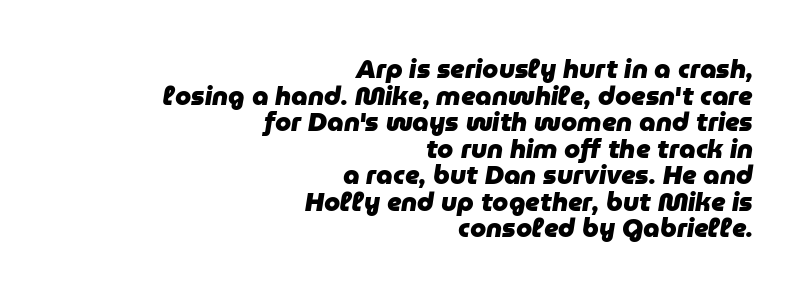
Q: Is the text bold? A: Yes.
Q: Is the text italic (slanted)? A: Yes, it leans right by about 9 degrees.
Q: Is the text underlined? A: No.
Q: How is the paragraph aligned? A: Right-aligned.
Q: Is the spacing between letters normal or unusually wide? A: Normal.
Q: Is the spacing between lines tight, normal or loose? A: Tight.
